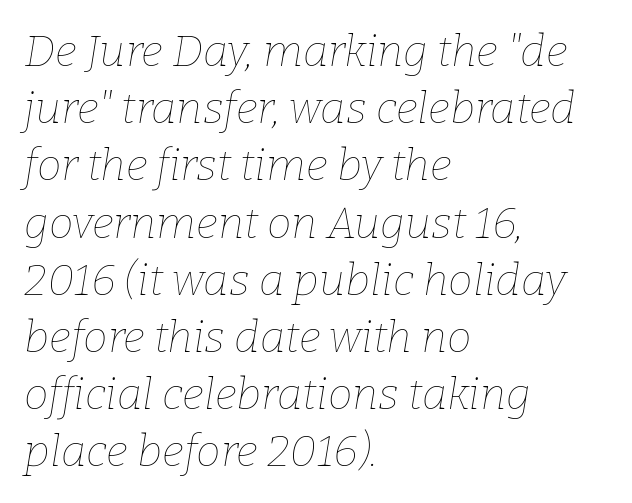
The image shows 44 px thin type, italic (leaning right); set left-aligned, normal line spacing (1.3x), normal letter spacing, not underlined; low stroke contrast and a medium x-height.
